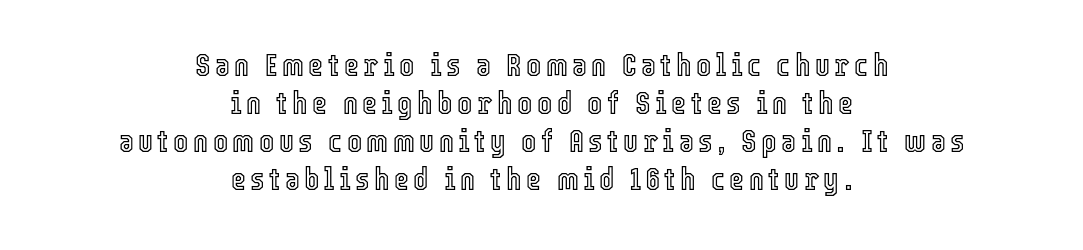
{"italic": "no", "width": "condensed", "x_height": "medium", "monospaced": "no", "underline": "no", "align": "center", "line_spacing_ratio": 1.19, "glyph_px": 32}
